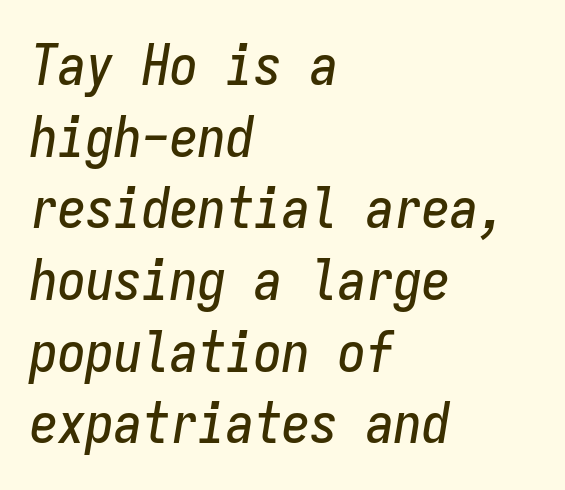
{"italic": "yes", "lean": "right", "slant_degrees": 9, "width": "condensed", "stroke_contrast": "low", "x_height": "medium", "monospaced": "yes", "underline": "no", "align": "left", "line_spacing": "normal", "line_spacing_ratio": 1.28, "letter_spacing": "normal", "letter_spacing_em": 0.0, "glyph_px": 56}
